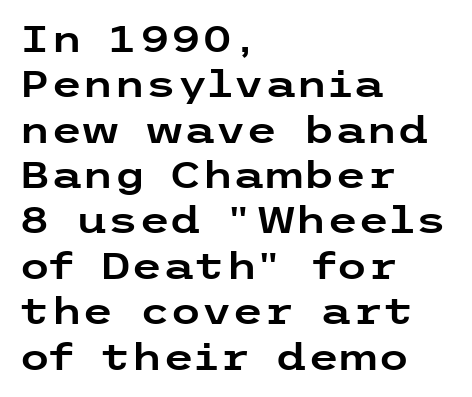
{"serif": "no", "italic": "no", "width": "wide", "stroke_contrast": "low", "x_height": "medium", "underline": "no", "align": "left", "line_spacing": "normal", "line_spacing_ratio": 1.26, "letter_spacing": "normal", "letter_spacing_em": 0.0, "glyph_px": 36}
